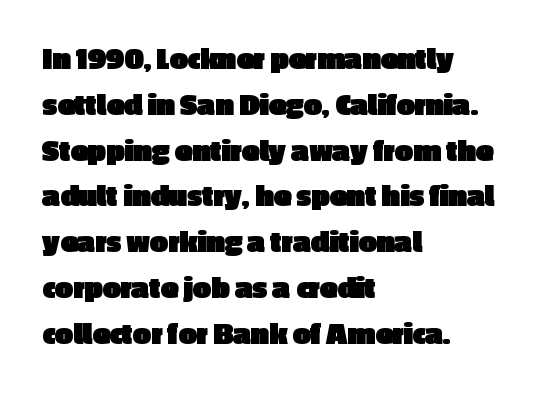
If you measured baseline to baseline, you'd find a middling distance. Posture: vertical. The passage shown is typeset with a sans-serif family. The rendering uses natural spacing where letterforms have individual widths. The gap between lines stays unmarked.
